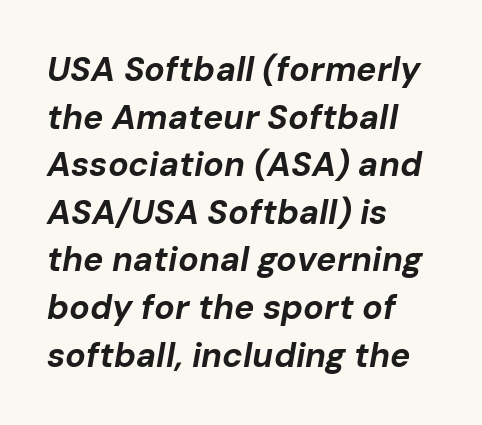
The image shows 34 px bold type, italic (leaning right); set left-aligned, normal line spacing (1.4x), normal letter spacing, not underlined; low stroke contrast and a medium x-height.
